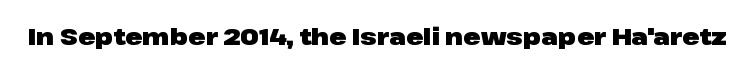
Q: Is the text bold? A: Yes.
Q: Is the text italic (slanted)? A: No, it is upright.
Q: Is the text underlined? A: No.
Q: Is the spacing between letters normal or unusually wide? A: Normal.
